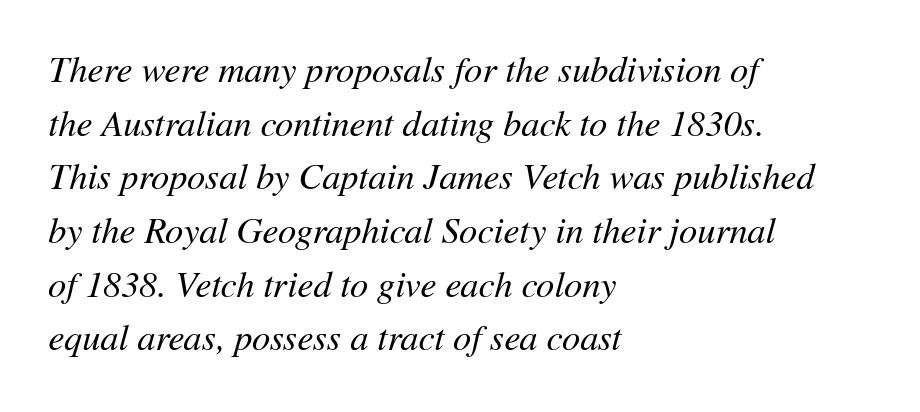
A clean baseline with only descenders dipping below it. The weight tops out at a normal text grade. Leading: standard. Do the characters align in a grid? No, the font is proportional. The face used here has a pronounced slope to its letters. The passage is arranged the way most books set body copy — flush left.
